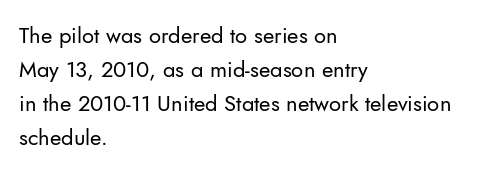
Q: Is the text bold? A: No.
Q: Is the text italic (slanted)? A: No, it is upright.
Q: Is the text underlined? A: No.
Q: How is the paragraph aligned? A: Left-aligned.
Q: Is the spacing between letters normal or unusually wide? A: Normal.
Q: Is the spacing between lines tight, normal or loose? A: Normal.
